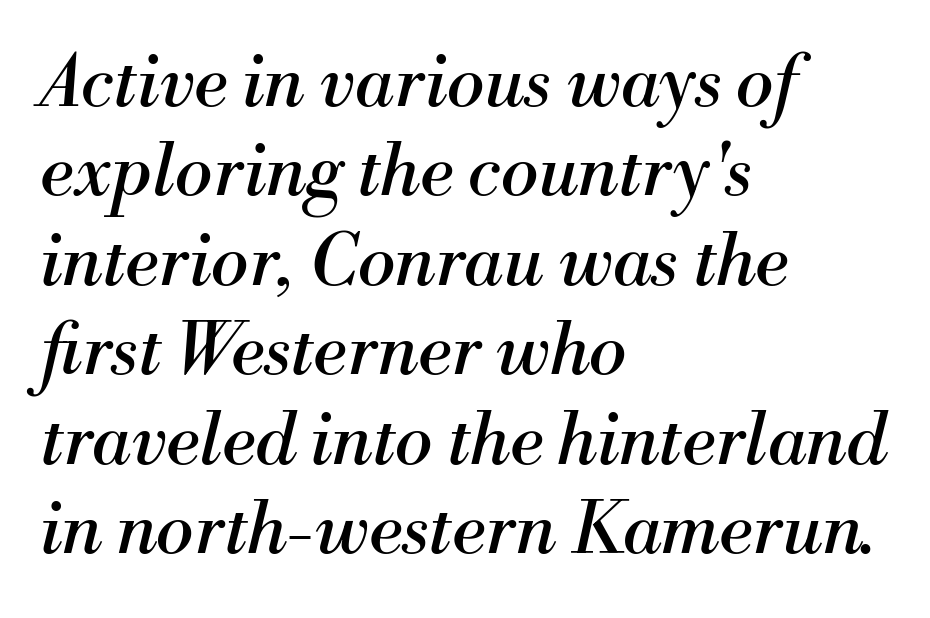
This is not heavy type; no bold has been used. Serifs: yes, visible at the terminals of the letterforms. These lines are set flush left with a ragged right edge. Character widths vary here, with narrow letters taking less room than wide ones. Quick note: underline off. How are the letters spaced? Ordinarily, with no added tracking.
